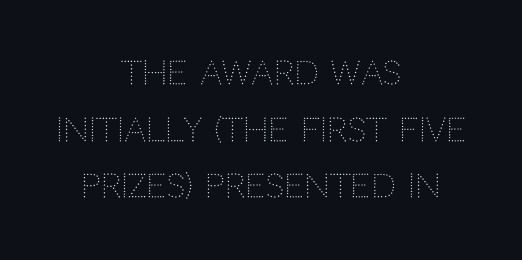
Q: Is the text bold? A: No.
Q: Is the text italic (slanted)? A: No, it is upright.
Q: Is the typeface a serif or a sans-serif typeface? A: Sans-serif.
Q: Is the text underlined? A: No.
Q: How is the paragraph aligned? A: Centered.
Q: Is the spacing between letters normal or unusually wide? A: Normal.
Q: Width (condensed, normal, or wide)? A: Normal.
Q: Stroke contrast? A: Low.
Q: x-height? A: Large.
Q: Monospaced? A: No.
